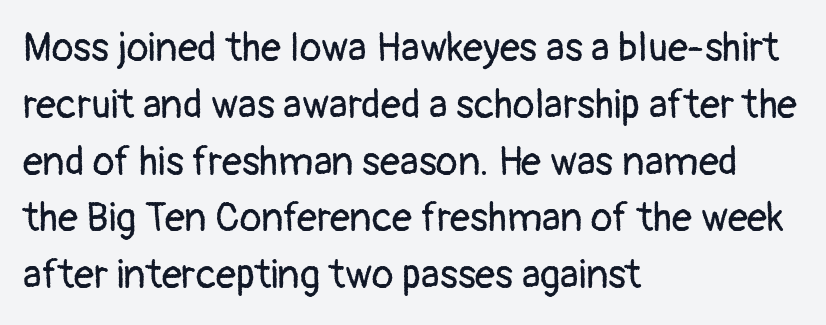
{"serif": "no", "italic": "no", "bold": "no", "weight": "regular", "width": "normal", "stroke_contrast": "low", "x_height": "medium", "monospaced": "no", "underline": "no", "align": "left", "line_spacing": "normal", "line_spacing_ratio": 1.42, "letter_spacing": "normal", "letter_spacing_em": 0.0, "glyph_px": 40}
